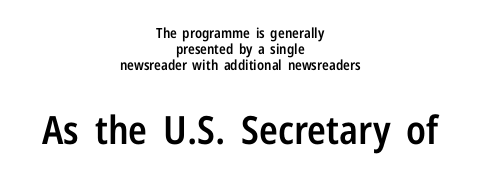
{"serif": "no", "italic": "no", "bold": "semi", "weight": "semibold", "width": "condensed", "stroke_contrast": "low", "x_height": "medium", "monospaced": "no", "underline": "no", "align": "center", "line_spacing": "tight", "line_spacing_ratio": 1.15, "letter_spacing": "normal", "letter_spacing_em": 0.0, "larger_block": "second", "size_ratio": 2.79, "glyph_px": 39}
